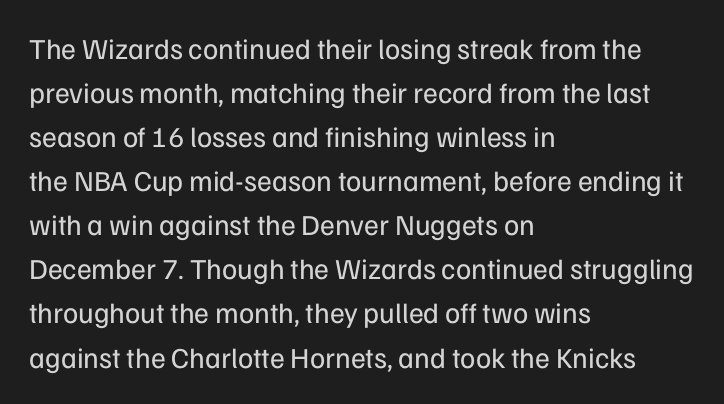
{"serif": "no", "italic": "no", "bold": "no", "weight": "regular", "width": "normal", "stroke_contrast": "low", "x_height": "medium", "monospaced": "no", "underline": "no", "align": "left", "line_spacing": "normal", "line_spacing_ratio": 1.52, "letter_spacing": "normal", "letter_spacing_em": 0.0, "glyph_px": 29}
